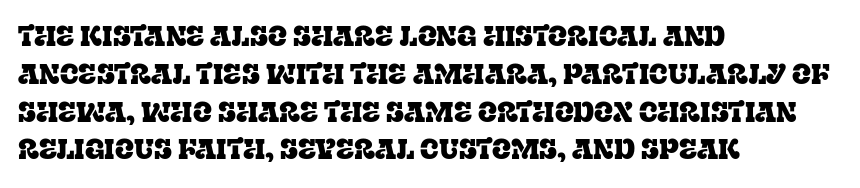
The image shows 28 px serif type, upright; set left-aligned, normal line spacing (1.35x), normal letter spacing, not underlined; low stroke contrast and a large x-height.
